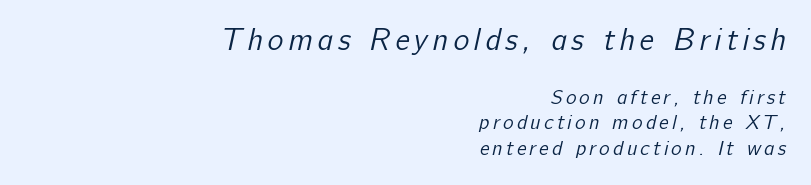
{"serif": "no", "bold": "no", "weight": "regular", "width": "normal", "stroke_contrast": "low", "x_height": "medium", "monospaced": "no", "underline": "no", "align": "right", "line_spacing": "normal", "line_spacing_ratio": 1.27, "larger_block": "first", "size_ratio": 1.5, "glyph_px": 30}
